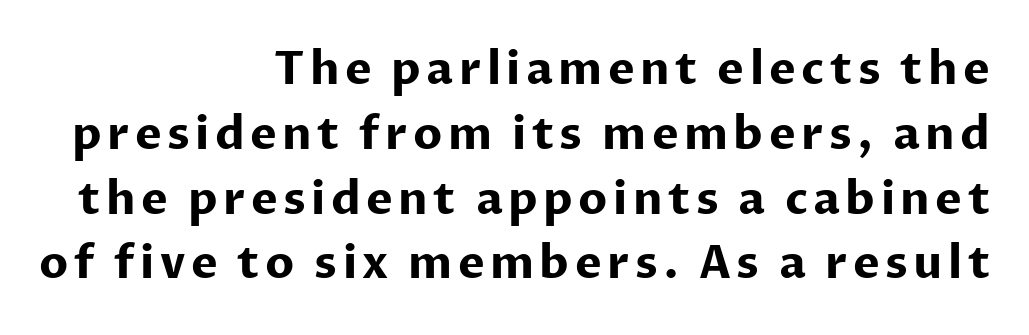
The characters display no serif detailing; their extremities are plain. Notice how the passage keeps a crisp vertical edge on the right only. Varying glyph widths throughout — classic text-font behaviour. Does the leading feel generous? No, just average.
